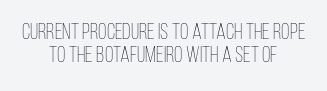
The image shows 22 px text type, upright; set centered, tight line spacing (1.05x), normal letter spacing, not underlined.
